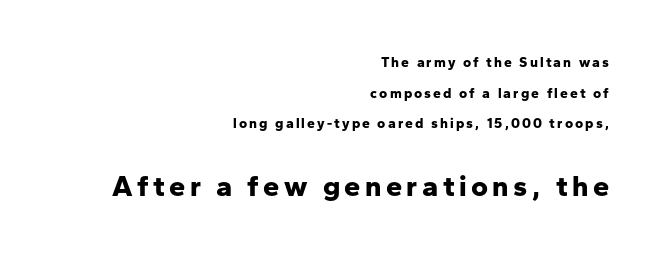
The image shows 29 px bold sans-serif type, upright; set right-aligned, loose line spacing (2.18x), not underlined; the second (bottom) block is 2.07x larger; low stroke contrast and a medium x-height.
